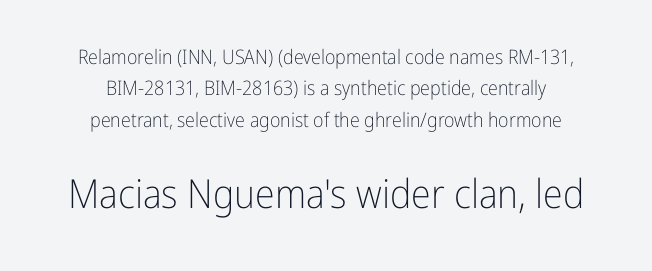
{"serif": "no", "italic": "no", "bold": "no", "weight": "light", "width": "condensed", "stroke_contrast": "low", "x_height": "medium", "monospaced": "no", "underline": "no", "align": "center", "line_spacing": "normal", "line_spacing_ratio": 1.57, "letter_spacing": "normal", "letter_spacing_em": 0.0, "larger_block": "second", "size_ratio": 2.0, "glyph_px": 40}
